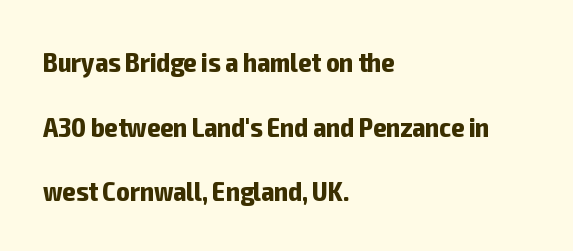
Q: Is the text bold? A: Yes.
Q: Is the text italic (slanted)? A: No, it is upright.
Q: Is the typeface a serif or a sans-serif typeface? A: Sans-serif.
Q: Is the text underlined? A: No.
Q: How is the paragraph aligned? A: Left-aligned.
Q: Is the spacing between letters normal or unusually wide? A: Normal.
Q: Is the spacing between lines tight, normal or loose? A: Loose.
Q: Width (condensed, normal, or wide)? A: Condensed.
Q: Stroke contrast? A: Low.
Q: x-height? A: Medium.
Q: Monospaced? A: No.
